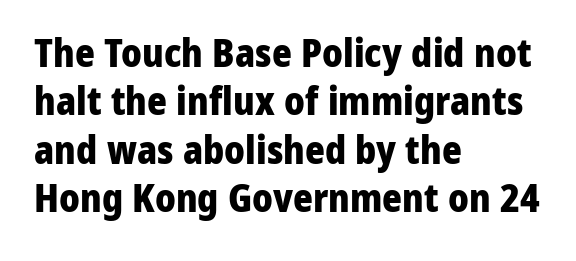
{"serif": "no", "italic": "no", "bold": "yes", "weight": "heavy", "width": "normal", "stroke_contrast": "low", "x_height": "medium", "monospaced": "no", "underline": "no", "align": "left", "line_spacing": "normal", "line_spacing_ratio": 1.27, "letter_spacing": "normal", "letter_spacing_em": 0.0, "glyph_px": 38}
